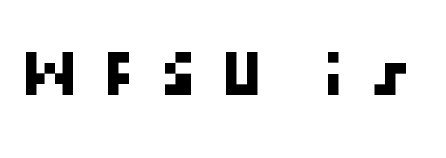
Typographically, this falls in the sans-serif category. Rule under the text: the space is simply empty. The face used here is rendered with a markedly widened letterfit.
